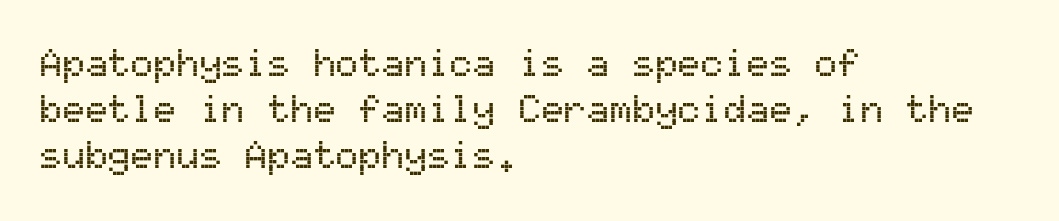
Q: Is the text italic (slanted)? A: No, it is upright.
Q: Is the typeface a serif or a sans-serif typeface? A: Sans-serif.
Q: Is the text underlined? A: No.
Q: How is the paragraph aligned? A: Left-aligned.
Q: Is the spacing between letters normal or unusually wide? A: Normal.
Q: Width (condensed, normal, or wide)? A: Normal.
Q: Stroke contrast? A: Medium.
Q: x-height? A: Medium.
Q: Monospaced? A: Yes.
